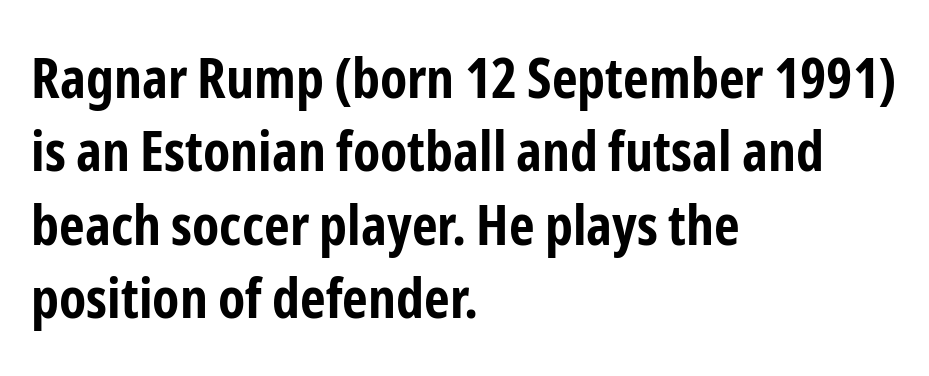
The image shows 56 px bold, condensed sans-serif type, upright; set left-aligned, normal line spacing (1.31x), normal letter spacing, not underlined; low stroke contrast and a medium x-height.
